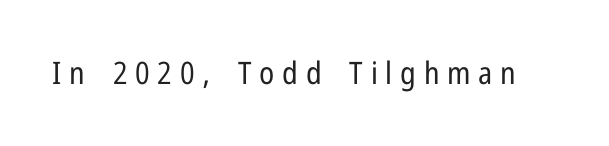
The image shows 31 px regular-weight, condensed sans-serif type, upright; set unusually wide letter spacing (+0.25 em), not underlined; low stroke contrast and a medium x-height.
